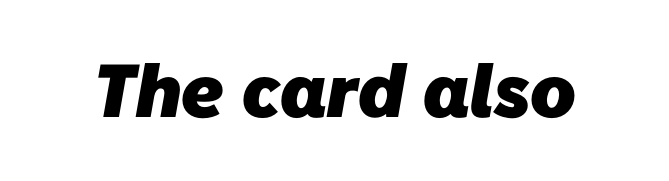
The image shows 75 px heavy sans-serif type; set normal letter spacing, not underlined; low stroke contrast and a medium x-height.
